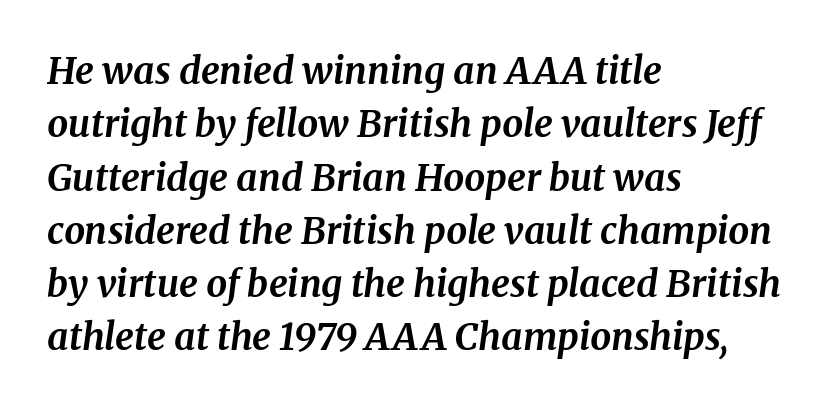
{"serif": "yes", "italic": "yes", "lean": "right", "slant_degrees": 8, "bold": "yes", "weight": "bold", "width": "normal", "stroke_contrast": "medium", "x_height": "medium", "monospaced": "no", "underline": "no", "align": "left", "line_spacing": "normal", "line_spacing_ratio": 1.44, "letter_spacing": "normal", "letter_spacing_em": 0.0, "glyph_px": 37}
